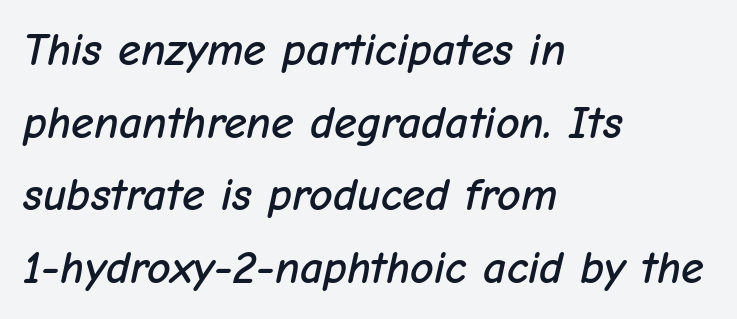
The string is rendered with underlining switched off. Baseline-to-baseline distance is the conventional proportion of letter height. Character widths vary here, with narrow letters taking less room than wide ones. Each line starts at the same left margin while the right side varies. Tall strokes in this sample are angled rather than plumb. A typesetter would call this zero additional tracking.
